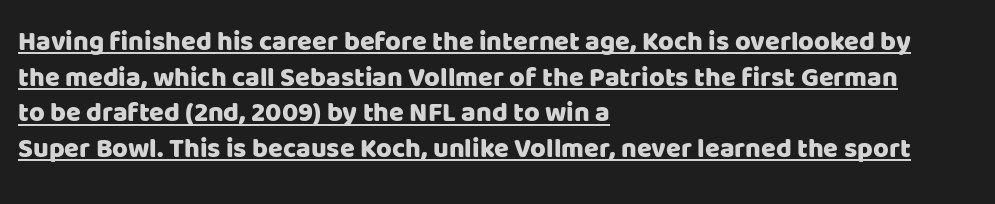
Q: Is the text italic (slanted)? A: No, it is upright.
Q: Is the text underlined? A: Yes.
Q: How is the paragraph aligned? A: Left-aligned.
Q: Is the spacing between letters normal or unusually wide? A: Normal.
Q: Is the spacing between lines tight, normal or loose? A: Normal.
